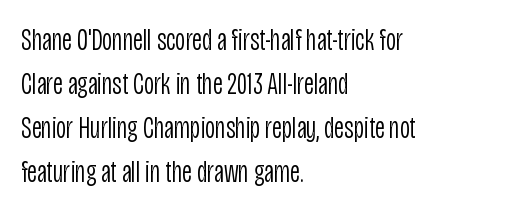
{"serif": "no", "italic": "no", "bold": "no", "weight": "light", "width": "condensed", "stroke_contrast": "low", "x_height": "large", "monospaced": "no", "underline": "no", "align": "left", "line_spacing": "normal", "line_spacing_ratio": 1.42, "letter_spacing": "normal", "letter_spacing_em": 0.0, "glyph_px": 31}
